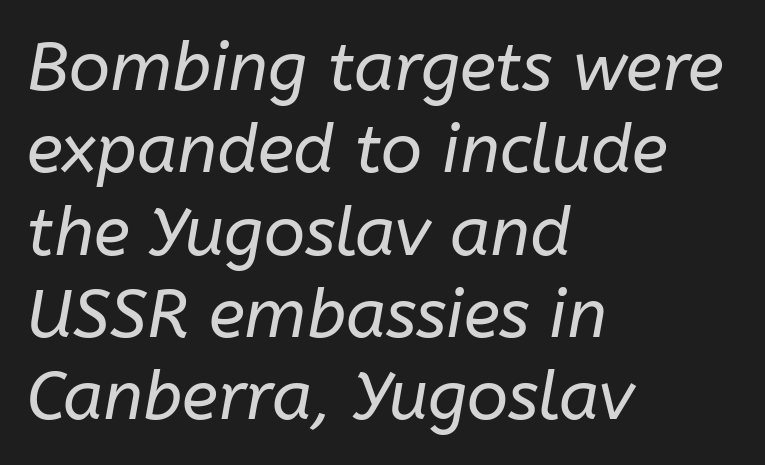
The image shows 68 px regular-weight type, italic (leaning right); set left-aligned, line spacing 1.21x, normal letter spacing, not underlined; low stroke contrast and a medium x-height.
